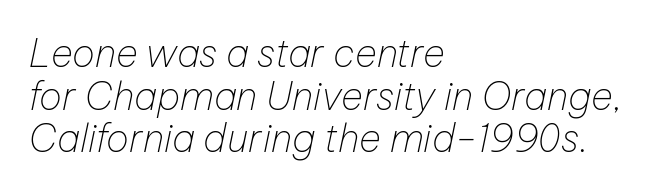
Q: Is the text bold? A: No.
Q: Is the text italic (slanted)? A: Yes, it leans right by about 12 degrees.
Q: Is the text underlined? A: No.
Q: How is the paragraph aligned? A: Left-aligned.
Q: Is the spacing between letters normal or unusually wide? A: Normal.
Q: Is the spacing between lines tight, normal or loose? A: Tight.
Q: Width (condensed, normal, or wide)? A: Normal.
Q: Stroke contrast? A: Low.
Q: x-height? A: Medium.
Q: Monospaced? A: No.
